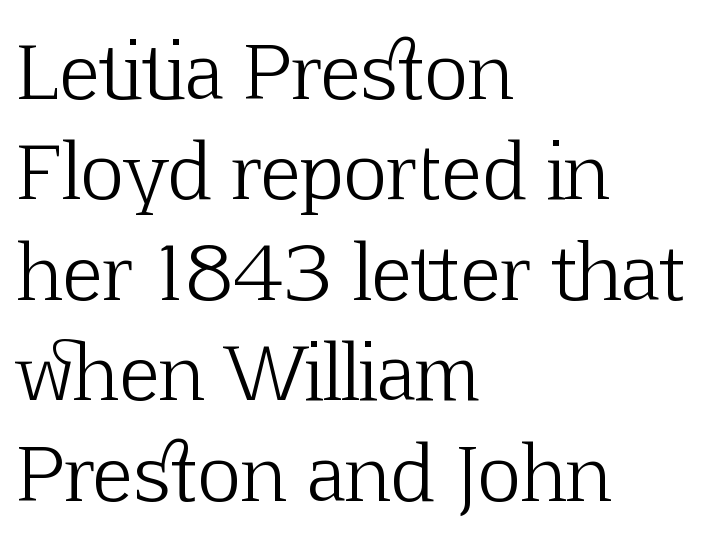
{"serif": "yes", "italic": "no", "bold": "no", "weight": "light", "width": "normal", "stroke_contrast": "low", "x_height": "medium", "monospaced": "no", "underline": "no", "align": "left", "line_spacing": "normal", "line_spacing_ratio": 1.34, "letter_spacing": "normal", "letter_spacing_em": 0.0, "glyph_px": 75}
